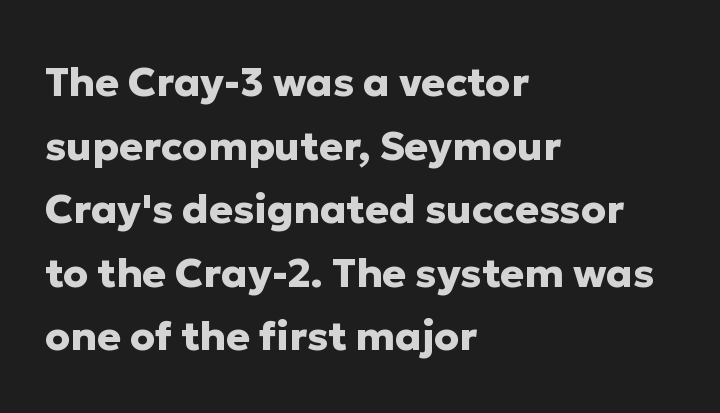
The image shows 40 px heavy sans-serif type, upright; set left-aligned, normal line spacing (1.59x), normal letter spacing, not underlined; low stroke contrast and a medium x-height.
